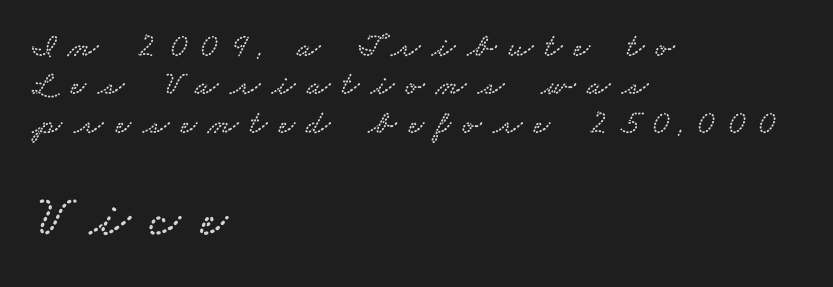
Letter spacing: wide. The strip under each line holds only bare page. The leading is snug, giving the passage a crowded texture. Here the designer chose a conventional face with non-uniform glyph widths. The face used here appears at its bigger size in the lower chunk.
